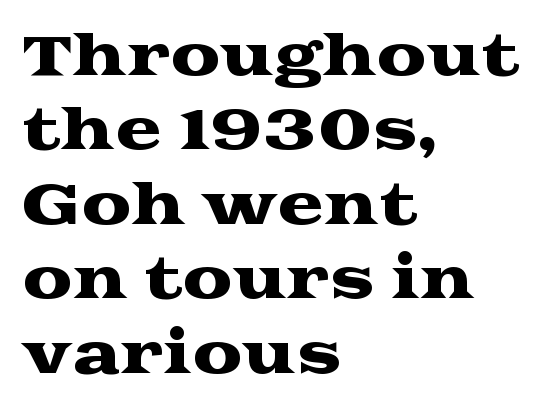
{"serif": "yes", "italic": "no", "width": "wide", "stroke_contrast": "medium", "x_height": "medium", "monospaced": "no", "underline": "no", "align": "left", "line_spacing": "normal", "line_spacing_ratio": 1.33, "letter_spacing": "normal", "letter_spacing_em": 0.0, "glyph_px": 56}
